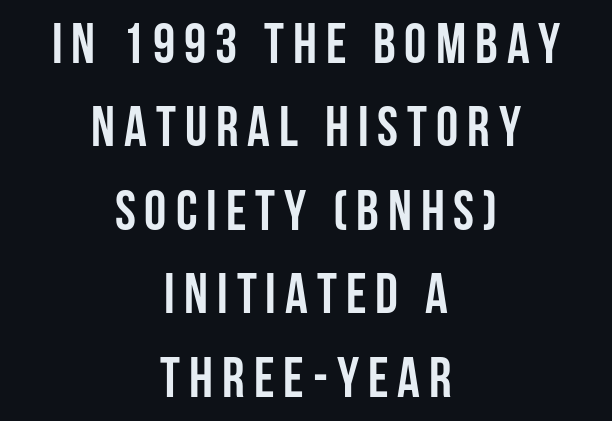
The gap between lines stays unmarked. The rendering uses natural spacing where letterforms have individual widths. The designer went with a sans here, leaving each stem footless. Rendered with straight, roman letterforms.
